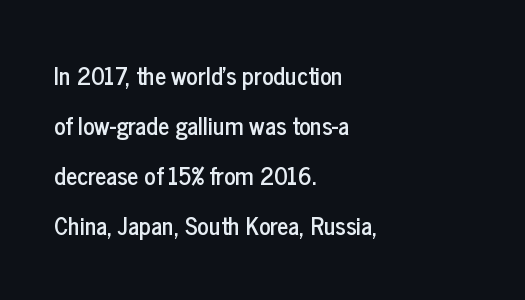
The image shows 24 px text type, upright; set left-aligned, loose line spacing (2.09x), normal letter spacing, not underlined.
